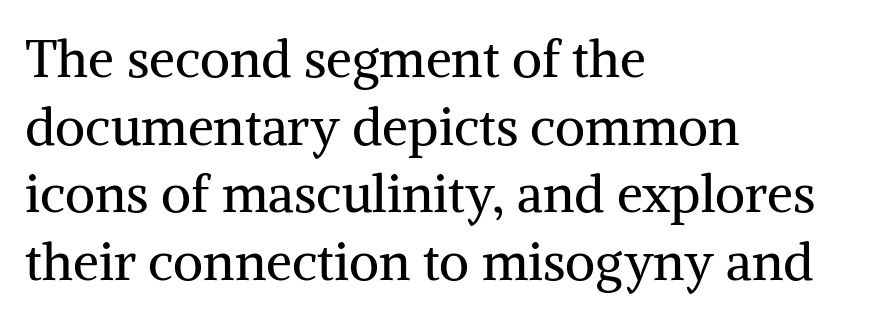
{"serif": "yes", "italic": "no", "bold": "no", "weight": "regular", "width": "normal", "stroke_contrast": "medium", "x_height": "medium", "monospaced": "no", "underline": "no", "align": "left", "line_spacing": "normal", "line_spacing_ratio": 1.3, "letter_spacing": "normal", "letter_spacing_em": 0.0, "glyph_px": 52}
